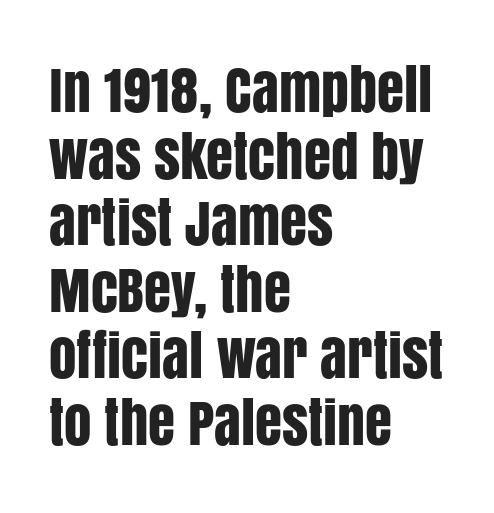
Font category for this specimen: sans-serif. The gaps between neighbouring characters are ordinary and unremarkable. Underlining? Definitely not there. In terms of posture, this sample is upright.
